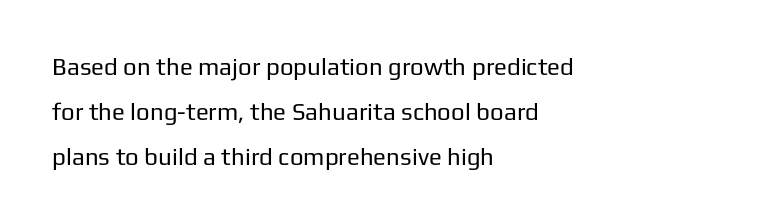
The line texture is even and compact thanks to regular tracking. All the whitespace from short lines collects on the right. A quiet, ordinary-to-light weight characterises the typeface. The string is rendered with underlining switched off. No italicization has been applied; the sample stays upright.
